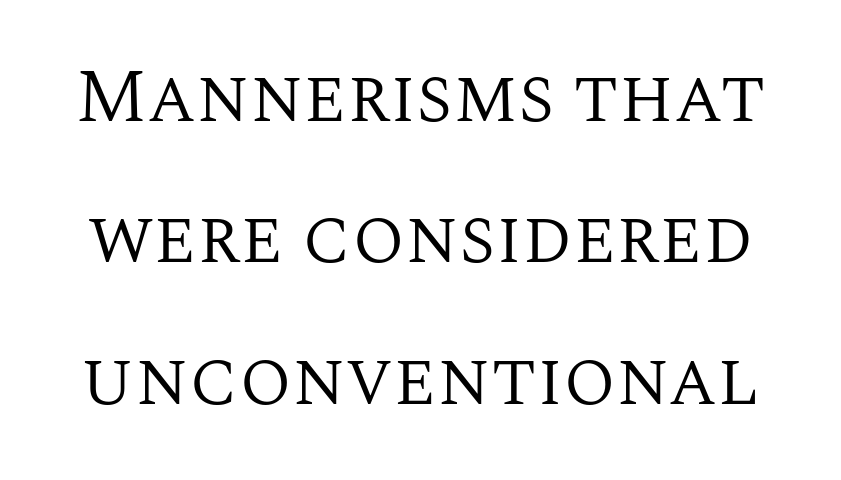
Q: Is the text bold? A: No.
Q: Is the text italic (slanted)? A: No, it is upright.
Q: Is the typeface a serif or a sans-serif typeface? A: Serif.
Q: Is the text underlined? A: No.
Q: Is the spacing between letters normal or unusually wide? A: Normal.
Q: Width (condensed, normal, or wide)? A: Normal.
Q: Stroke contrast? A: Medium.
Q: x-height? A: Large.
Q: Monospaced? A: No.
